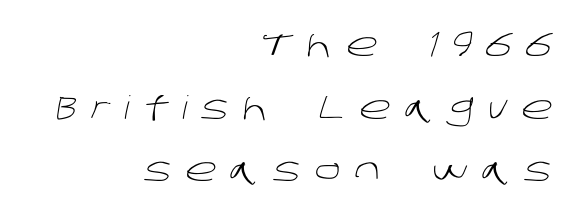
Q: Is the text bold? A: No.
Q: Is the typeface a serif or a sans-serif typeface? A: Sans-serif.
Q: Is the text underlined? A: No.
Q: How is the paragraph aligned? A: Right-aligned.
Q: Is the spacing between letters normal or unusually wide? A: Unusually wide.
Q: Is the spacing between lines tight, normal or loose? A: Loose.
Q: Width (condensed, normal, or wide)? A: Normal.
Q: Stroke contrast? A: Low.
Q: x-height? A: Large.
Q: Monospaced? A: No.
